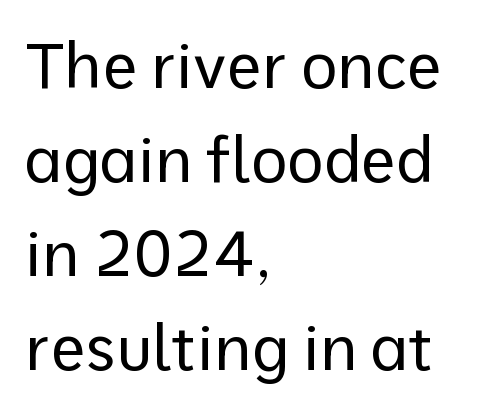
Q: Is the text bold? A: No.
Q: Is the text italic (slanted)? A: No, it is upright.
Q: Is the typeface a serif or a sans-serif typeface? A: Sans-serif.
Q: Is the text underlined? A: No.
Q: How is the paragraph aligned? A: Left-aligned.
Q: Is the spacing between letters normal or unusually wide? A: Normal.
Q: Is the spacing between lines tight, normal or loose? A: Normal.
Q: Width (condensed, normal, or wide)? A: Normal.
Q: Stroke contrast? A: Low.
Q: x-height? A: Medium.
Q: Monospaced? A: No.
